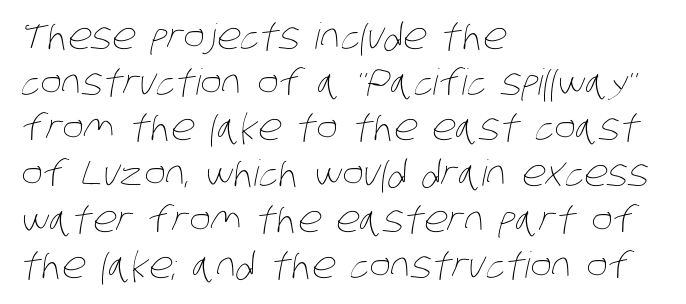
Q: Is the text bold? A: No.
Q: Is the text underlined? A: No.
Q: How is the paragraph aligned? A: Left-aligned.
Q: Is the spacing between letters normal or unusually wide? A: Normal.
Q: Is the spacing between lines tight, normal or loose? A: Normal.
Q: Width (condensed, normal, or wide)? A: Condensed.
Q: Stroke contrast? A: Low.
Q: x-height? A: Large.
Q: Monospaced? A: No.
